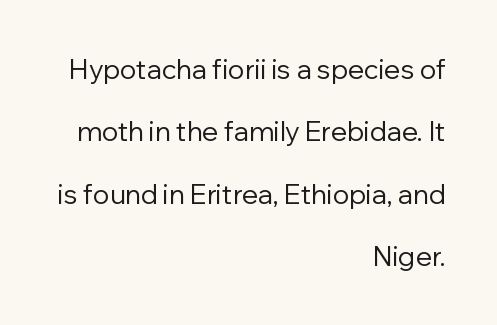
The image shows 27 px text type, upright; set right-aligned, loose line spacing (2.31x), normal letter spacing, not underlined.
